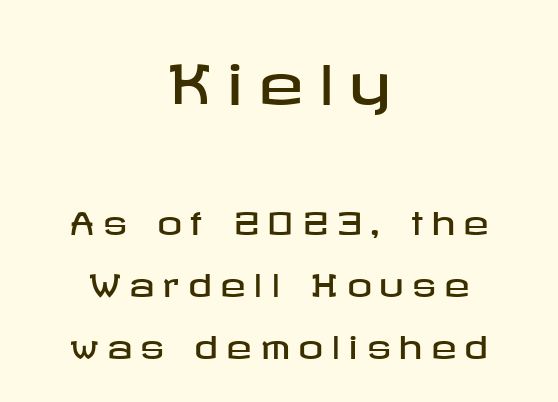
The image shows 55 px wide sans-serif type, upright; set centered, loose line spacing (2.01x), unusually wide letter spacing (+0.26 em), not underlined; the first (top) block is 1.77x larger; low stroke contrast and a medium x-height.
